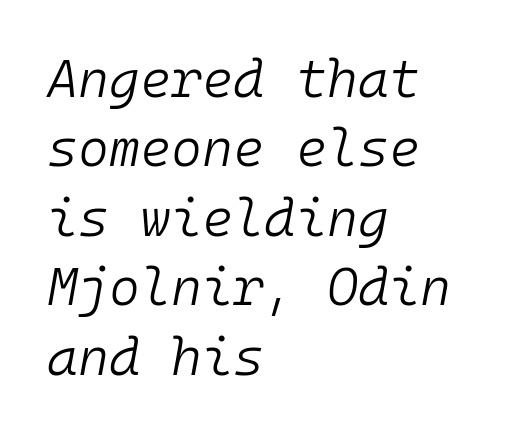
The strokes are not fattened; the text isn't bold. Every character here occupies the same horizontal width, giving the sample a typewriter-like rhythm. In terms of posture, this sample is oblique. Between one letter and the next there's only the usual sliver of space. The glyphs are unaccompanied by any horizontal stroke below them. The line-height multiplier appears to be the usual default.
